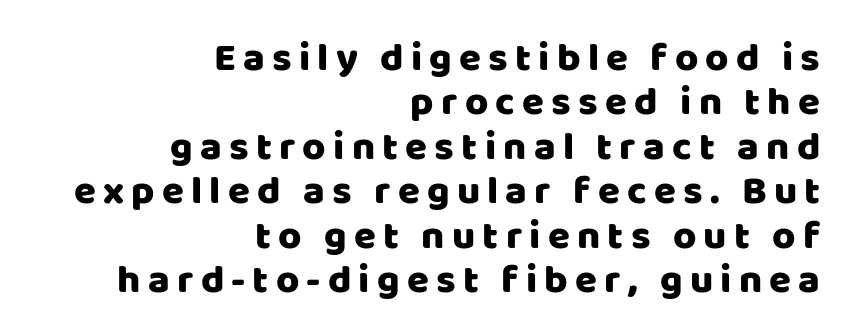
Q: Is the text italic (slanted)? A: No, it is upright.
Q: Is the typeface a serif or a sans-serif typeface? A: Sans-serif.
Q: Is the text underlined? A: No.
Q: How is the paragraph aligned? A: Right-aligned.
Q: Is the spacing between lines tight, normal or loose? A: Tight.
Q: Width (condensed, normal, or wide)? A: Normal.
Q: Stroke contrast? A: Low.
Q: x-height? A: Large.
Q: Monospaced? A: No.
